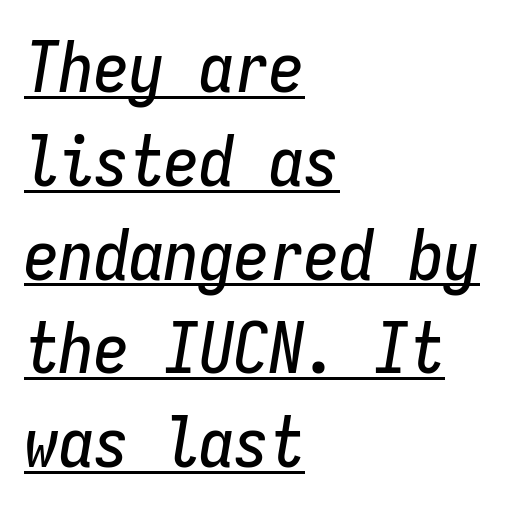
{"italic": "yes", "lean": "right", "slant_degrees": 9, "width": "condensed", "stroke_contrast": "low", "x_height": "medium", "monospaced": "yes", "underline": "yes", "align": "left", "line_spacing": "normal", "line_spacing_ratio": 1.34, "letter_spacing": "normal", "letter_spacing_em": 0.0, "glyph_px": 70}
